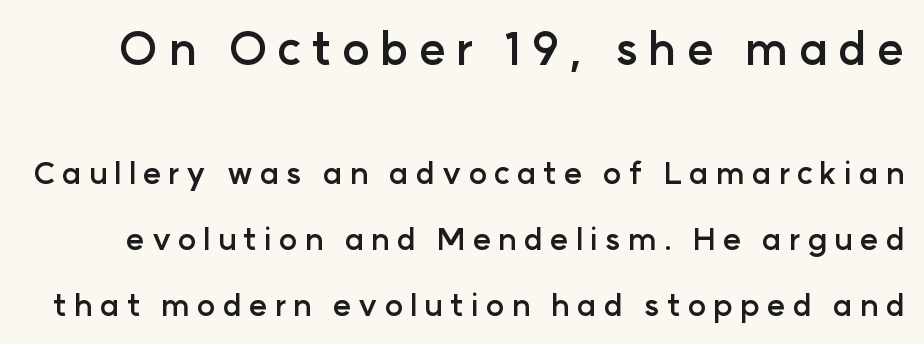
Heft: maximum for text — a bold. Is this a fixed-width face? No — the glyphs have proportional, varying widths. The space beneath each line is pristine and unruled. Every stem runs plumb, perpendicular to the baseline. Larger block? The one above; the one below is distinctly smaller.
